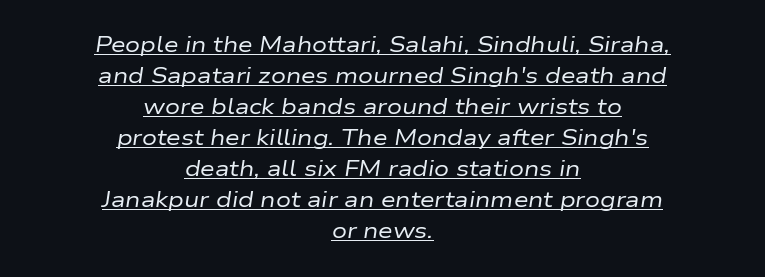
These lines are centered, leaving both edges ragged. Students, note that the glyphs here touch the page at normal intervals. Beneath each row of characters lies a ruled line. Reading down the column, the eye jumps a familiar distance to each next line. Is this a heavy cut? Hardly; it is regular or lighter. The typography opts for an oblique posture over an upright one.
